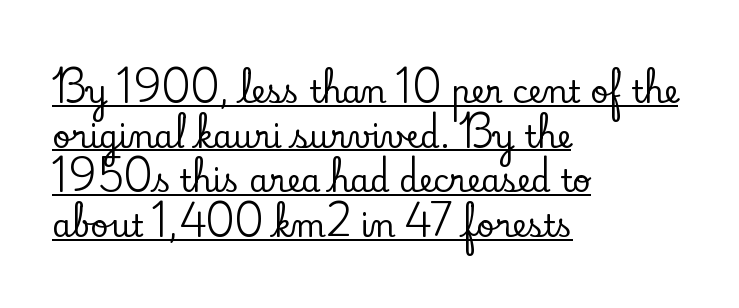
The image shows 31 px serif type, upright; set left-aligned, normal line spacing (1.44x), normal letter spacing, underlined; low stroke contrast and a small x-height.
